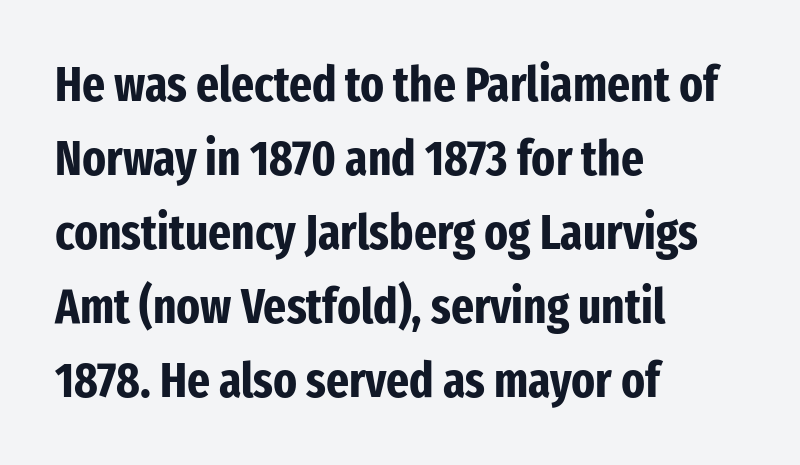
The image shows 49 px bold, condensed sans-serif type, upright; set left-aligned, normal line spacing (1.51x), normal letter spacing, not underlined; low stroke contrast and a medium x-height.
